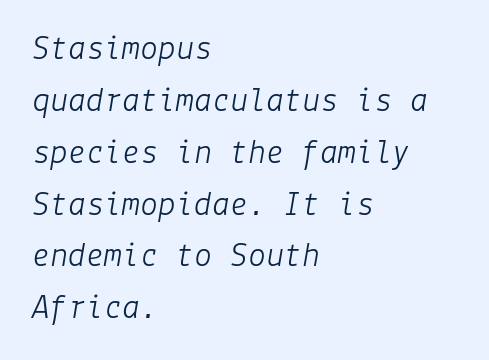
The image shows 36 px light type, italic (leaning right); set left-aligned, normal line spacing (1.44x), normal letter spacing, not underlined; low stroke contrast and a medium x-height.
